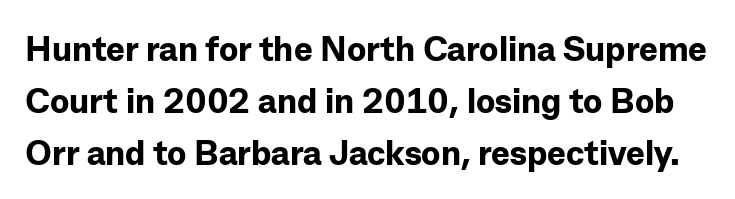
{"serif": "no", "italic": "no", "bold": "yes", "weight": "bold", "width": "normal", "stroke_contrast": "low", "x_height": "medium", "monospaced": "no", "underline": "no", "line_spacing": "normal", "line_spacing_ratio": 1.49, "letter_spacing": "normal", "letter_spacing_em": 0.0, "glyph_px": 35}
